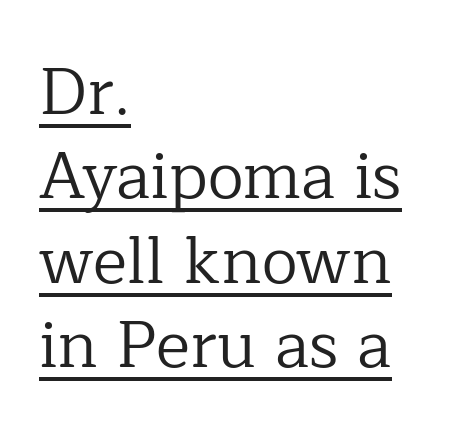
The image shows 65 px regular-weight serif type, upright; set left-aligned, normal line spacing (1.3x), normal letter spacing, underlined; low stroke contrast and a medium x-height.
